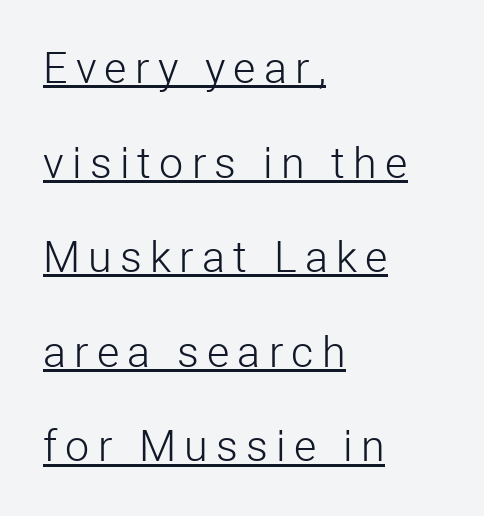
Q: Is the text bold? A: No.
Q: Is the text italic (slanted)? A: No, it is upright.
Q: Is the typeface a serif or a sans-serif typeface? A: Sans-serif.
Q: Is the text underlined? A: Yes.
Q: How is the paragraph aligned? A: Left-aligned.
Q: Is the spacing between lines tight, normal or loose? A: Loose.
Q: Width (condensed, normal, or wide)? A: Normal.
Q: Stroke contrast? A: Low.
Q: x-height? A: Medium.
Q: Monospaced? A: No.
